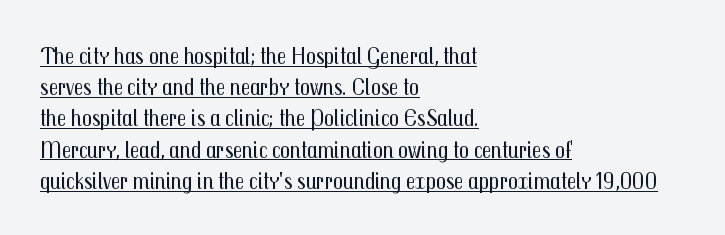
Q: Is the text bold? A: No.
Q: Is the text italic (slanted)? A: No, it is upright.
Q: Is the text underlined? A: Yes.
Q: How is the paragraph aligned? A: Left-aligned.
Q: Is the spacing between letters normal or unusually wide? A: Normal.
Q: Is the spacing between lines tight, normal or loose? A: Normal.
